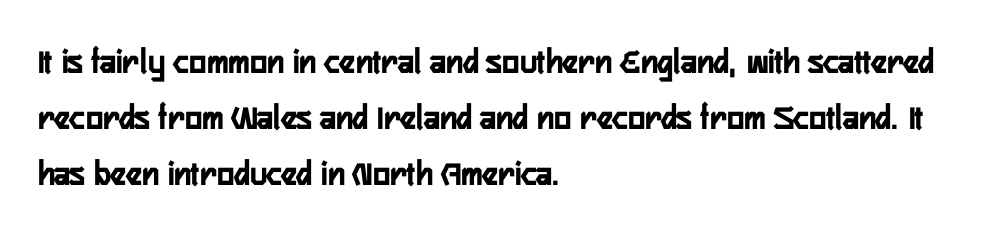
Q: Is the text bold? A: Yes.
Q: Is the text italic (slanted)? A: No, it is upright.
Q: Is the typeface a serif or a sans-serif typeface? A: Sans-serif.
Q: Is the text underlined? A: No.
Q: How is the paragraph aligned? A: Left-aligned.
Q: Is the spacing between letters normal or unusually wide? A: Normal.
Q: Is the spacing between lines tight, normal or loose? A: Normal.
Q: Width (condensed, normal, or wide)? A: Condensed.
Q: Stroke contrast? A: Low.
Q: x-height? A: Medium.
Q: Monospaced? A: No.
